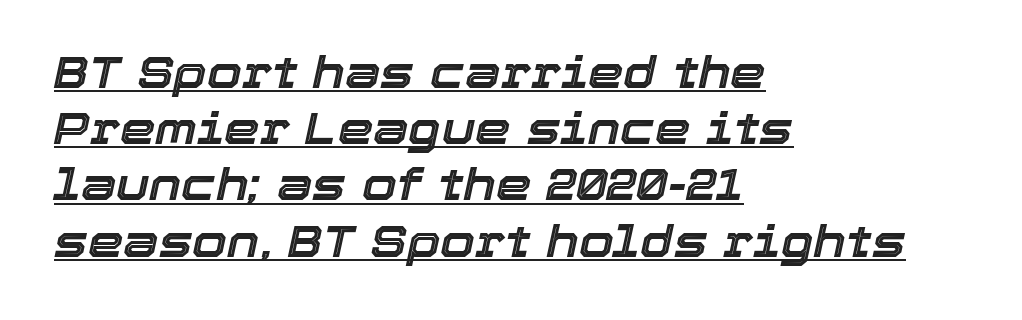
Q: Is the text italic (slanted)? A: Yes, it leans right by about 12 degrees.
Q: Is the text underlined? A: Yes.
Q: How is the paragraph aligned? A: Left-aligned.
Q: Is the spacing between letters normal or unusually wide? A: Normal.
Q: Is the spacing between lines tight, normal or loose? A: Normal.
Q: Width (condensed, normal, or wide)? A: Normal.
Q: x-height? A: Medium.
Q: Monospaced? A: No.
